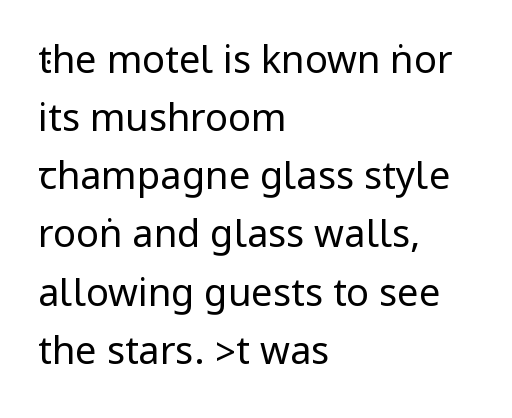
{"serif": "no", "italic": "no", "bold": "no", "weight": "regular", "width": "condensed", "stroke_contrast": "low", "underline": "no", "align": "left", "line_spacing": "normal", "line_spacing_ratio": 1.53, "letter_spacing": "normal", "letter_spacing_em": 0.0, "glyph_px": 38}
